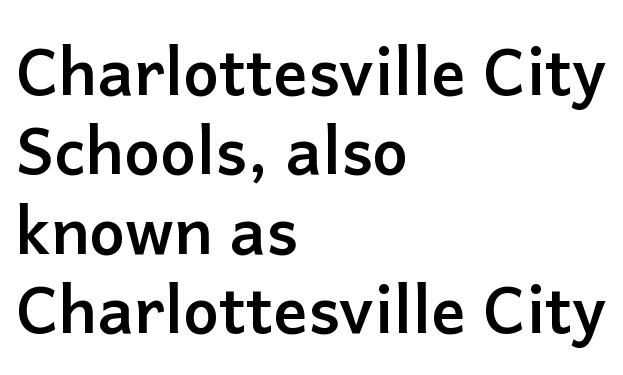
Q: Is the text bold? A: Yes.
Q: Is the text italic (slanted)? A: No, it is upright.
Q: Is the typeface a serif or a sans-serif typeface? A: Sans-serif.
Q: Is the text underlined? A: No.
Q: How is the paragraph aligned? A: Left-aligned.
Q: Is the spacing between letters normal or unusually wide? A: Normal.
Q: Width (condensed, normal, or wide)? A: Normal.
Q: Stroke contrast? A: Low.
Q: x-height? A: Medium.
Q: Monospaced? A: No.
